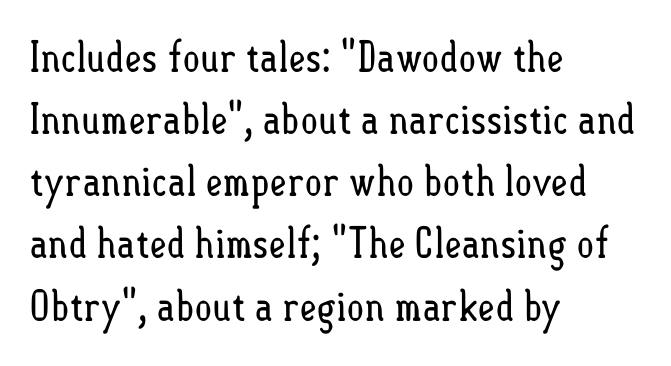
{"italic": "no", "bold": "no", "weight": "regular", "width": "condensed", "stroke_contrast": "low", "x_height": "small", "monospaced": "no", "underline": "no", "align": "left", "line_spacing": "normal", "line_spacing_ratio": 1.48, "letter_spacing": "normal", "letter_spacing_em": 0.0, "glyph_px": 42}
